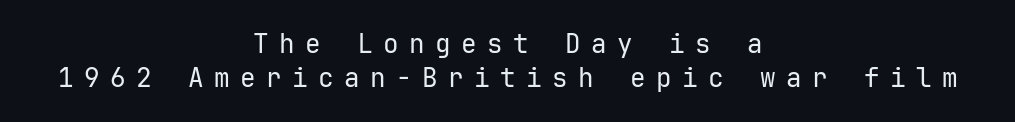
{"italic": "no", "bold": "no", "underline": "no", "align": "center", "line_spacing": "normal", "line_spacing_ratio": 1.31, "letter_spacing": "wide", "letter_spacing_em": 0.4, "glyph_px": 26}
